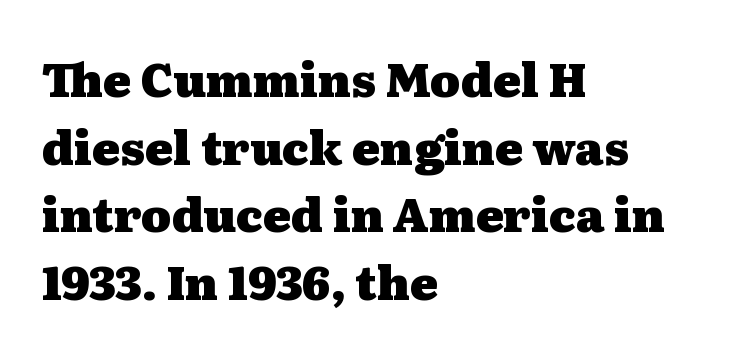
The image shows 46 px heavy, wide serif type, upright; set left-aligned, normal line spacing (1.47x), normal letter spacing, not underlined; medium stroke contrast and a medium x-height.
